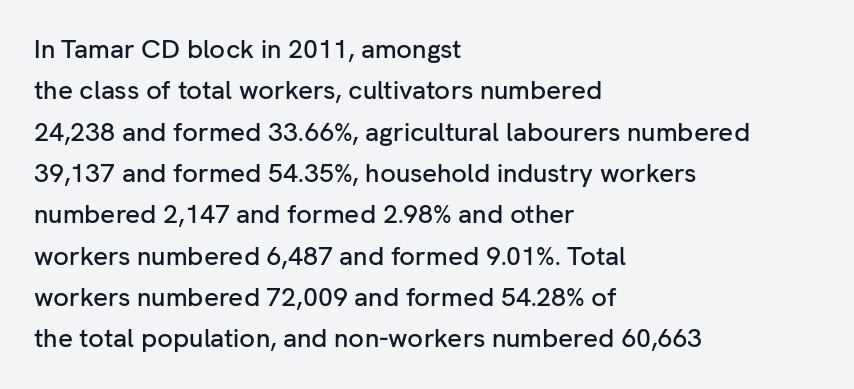
The image shows 26 px text type, upright; set left-aligned, normal line spacing (1.59x), normal letter spacing, not underlined.
